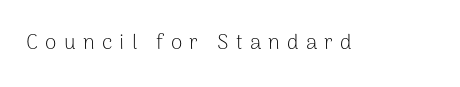
Q: Is the text bold? A: No.
Q: Is the text italic (slanted)? A: No, it is upright.
Q: Is the text underlined? A: No.
Q: Is the spacing between letters normal or unusually wide? A: Unusually wide.
